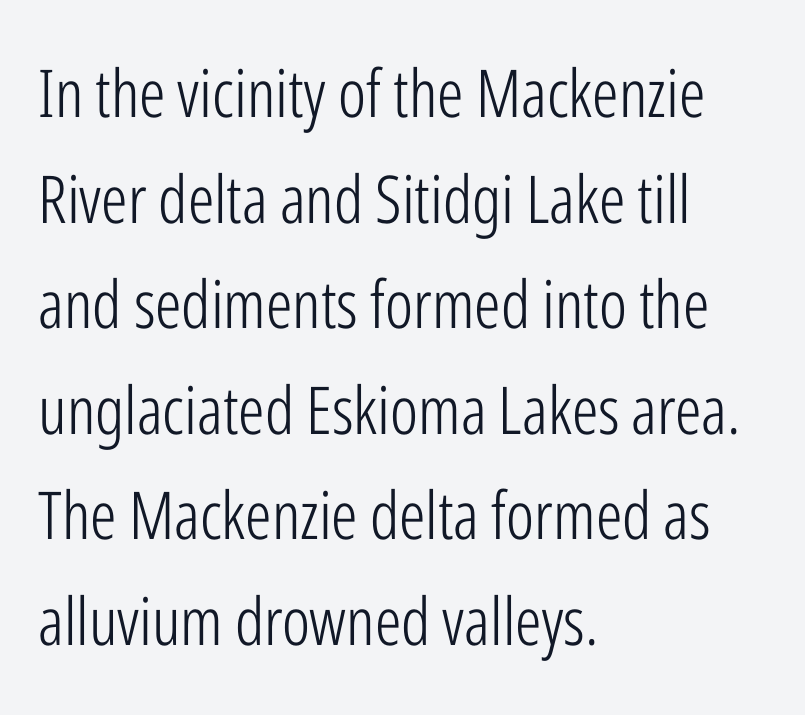
Q: Is the text bold? A: No.
Q: Is the text italic (slanted)? A: No, it is upright.
Q: Is the typeface a serif or a sans-serif typeface? A: Sans-serif.
Q: Is the text underlined? A: No.
Q: How is the paragraph aligned? A: Left-aligned.
Q: Is the spacing between letters normal or unusually wide? A: Normal.
Q: Is the spacing between lines tight, normal or loose? A: Normal.
Q: Width (condensed, normal, or wide)? A: Condensed.
Q: Stroke contrast? A: Low.
Q: x-height? A: Medium.
Q: Monospaced? A: No.
